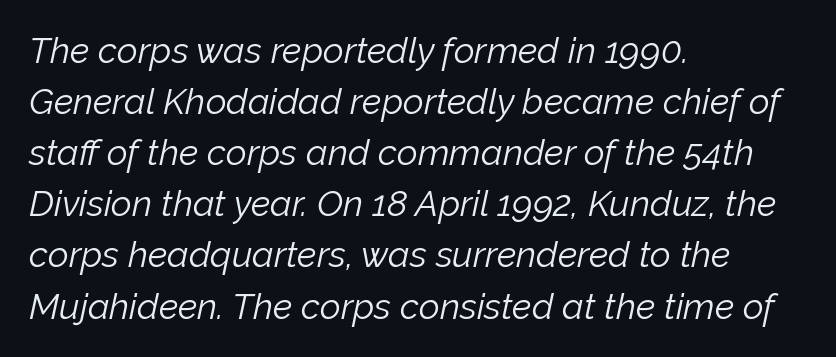
{"italic": "yes", "lean": "right", "slant_degrees": 12, "bold": "no", "weight": "light", "width": "normal", "stroke_contrast": "low", "x_height": "medium", "monospaced": "no", "underline": "no", "align": "left", "line_spacing": "normal", "line_spacing_ratio": 1.42, "letter_spacing": "normal", "letter_spacing_em": 0.0, "glyph_px": 36}
